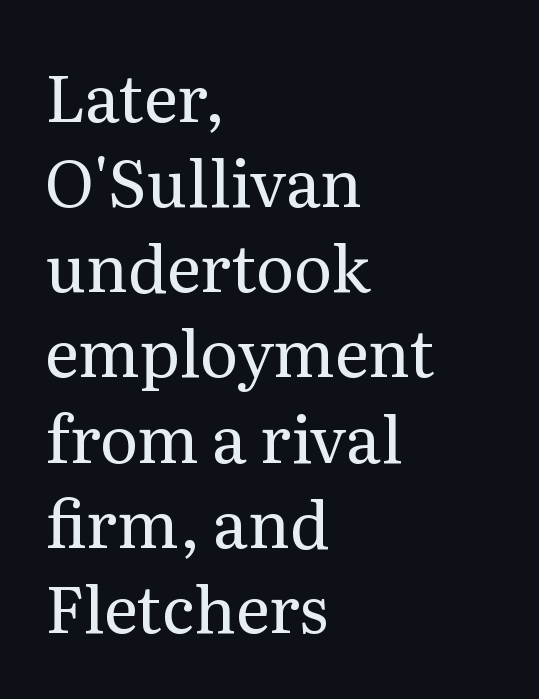
{"serif": "yes", "italic": "no", "bold": "no", "weight": "regular", "width": "normal", "stroke_contrast": "medium", "x_height": "medium", "monospaced": "no", "underline": "no", "align": "left", "line_spacing": "normal", "line_spacing_ratio": 1.31, "letter_spacing": "normal", "letter_spacing_em": 0.0, "glyph_px": 65}
